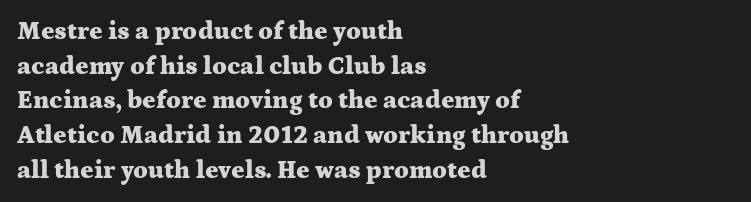
{"italic": "no", "bold": "yes", "underline": "no", "align": "left", "line_spacing": "normal", "line_spacing_ratio": 1.39, "letter_spacing": "normal", "letter_spacing_em": 0.0, "glyph_px": 25}
